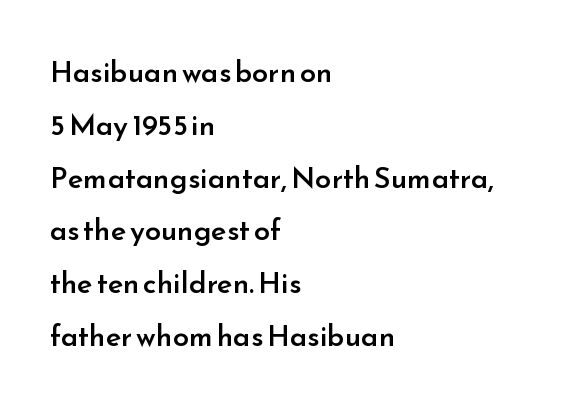
Visually the block forms a straight wall on the left and a jagged coastline on the right. Standard letterfit; no display-style spreading of the glyphs. Ascenders rise straight up at ninety degrees. Varying glyph widths throughout — classic text-font behaviour. The text was rendered using a sans face with plain stroke endings.
